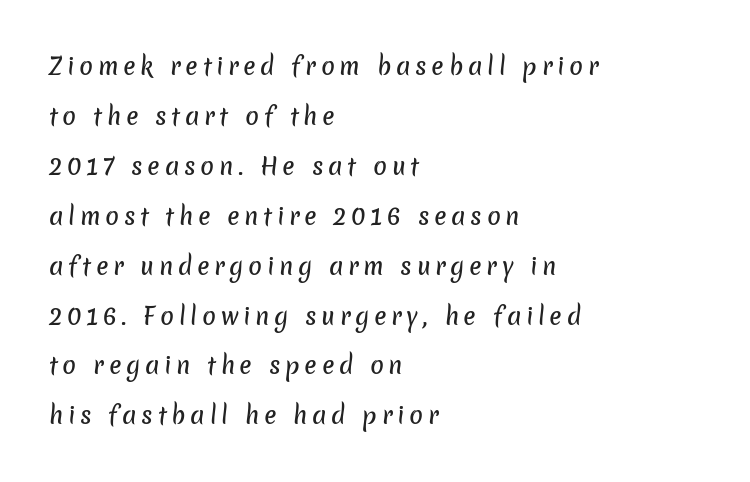
{"underline": "no", "align": "left", "line_spacing": "loose", "line_spacing_ratio": 2.17, "letter_spacing": "wide", "letter_spacing_em": 0.2, "glyph_px": 23}
